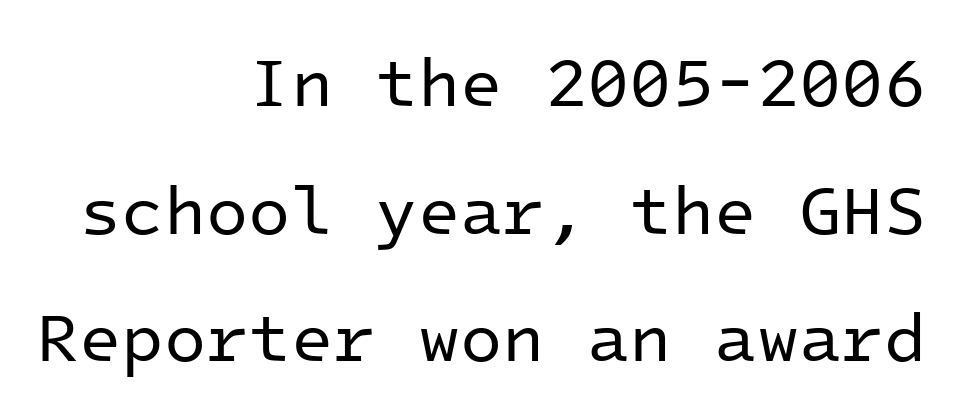
The image shows 69 px regular-weight sans-serif type, upright, monospaced; set right-aligned, line spacing 1.85x, normal letter spacing, not underlined; low stroke contrast and a medium x-height.
